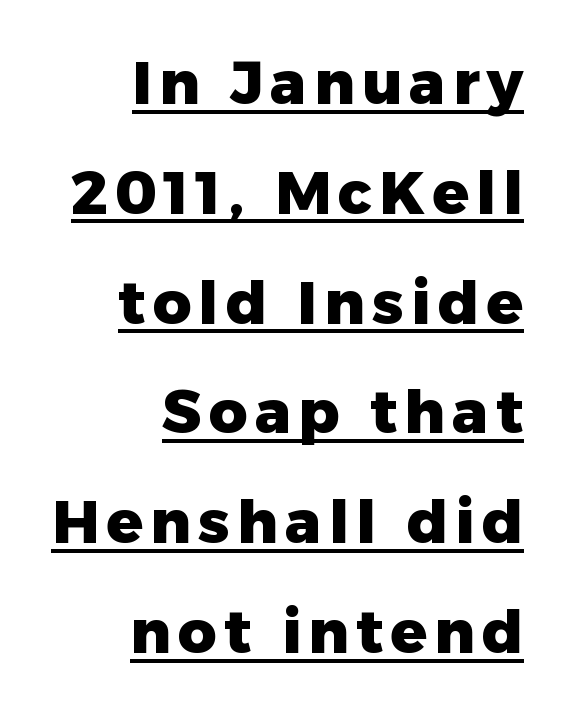
The image shows 60 px heavy sans-serif type, upright; set right-aligned, line spacing 1.83x, underlined; low stroke contrast and a medium x-height.
